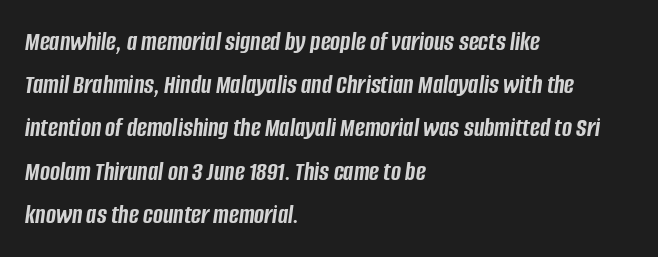
The baseline area is clear. The rag falls on the right side of this text block. Chunky letters — that's bold for sure. The gaps between neighbouring characters are ordinary and unremarkable. Quick note: interline space is typical. The glyphs look as if they've been sheared to an angle.
